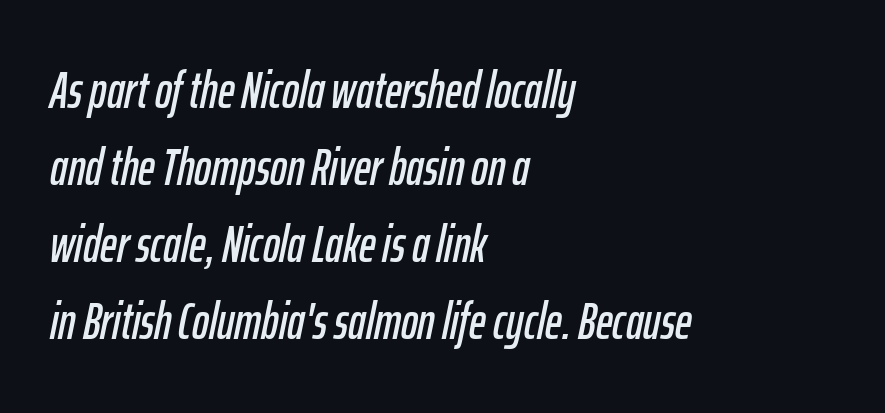
These lines were composed using italics. Check the space under the baseline: it is left empty. Here the designer chose a conventional face with non-uniform glyph widths. In terms of letterspacing, this is plain default setting. Which margin do the lines hug? The left one — the right edge is uneven.
